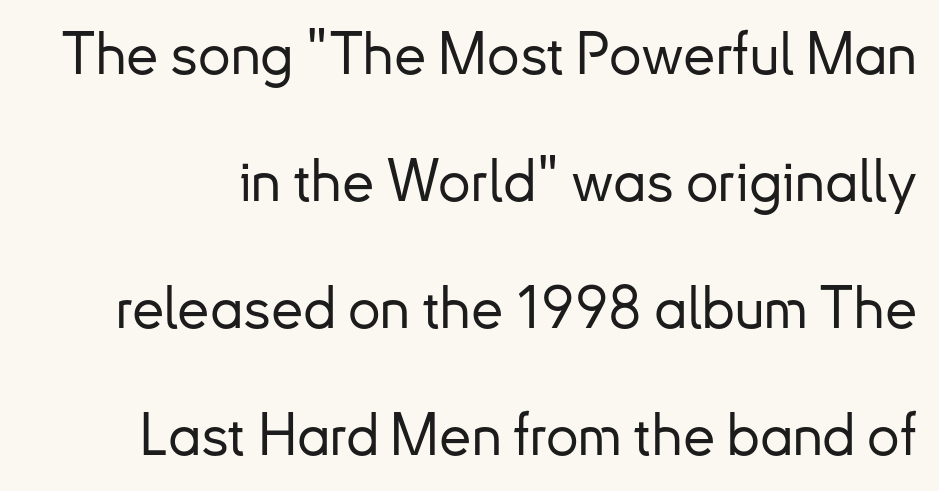
Q: Is the text italic (slanted)? A: No, it is upright.
Q: Is the typeface a serif or a sans-serif typeface? A: Sans-serif.
Q: Is the text underlined? A: No.
Q: Is the spacing between letters normal or unusually wide? A: Normal.
Q: Is the spacing between lines tight, normal or loose? A: Loose.
Q: Width (condensed, normal, or wide)? A: Normal.
Q: Stroke contrast? A: Low.
Q: x-height? A: Small.
Q: Monospaced? A: No.
